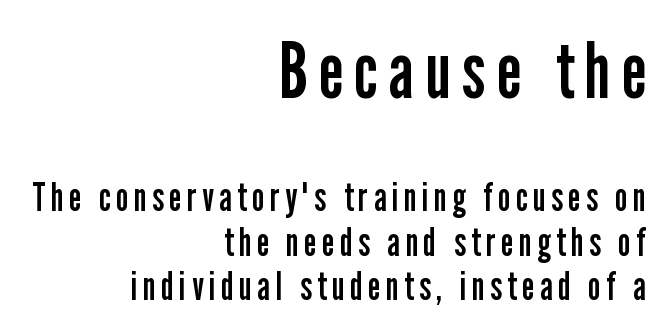
Q: Is the text bold? A: No.
Q: Is the text italic (slanted)? A: No, it is upright.
Q: Is the typeface a serif or a sans-serif typeface? A: Sans-serif.
Q: Is the text underlined? A: No.
Q: How is the paragraph aligned? A: Right-aligned.
Q: Is the spacing between lines tight, normal or loose? A: Tight.
Q: Which block of text is set in a larger size, the first (top) or the second (bottom)? A: The first (top) one.
Q: Width (condensed, normal, or wide)? A: Condensed.
Q: Stroke contrast? A: Low.
Q: x-height? A: Medium.
Q: Monospaced? A: No.
